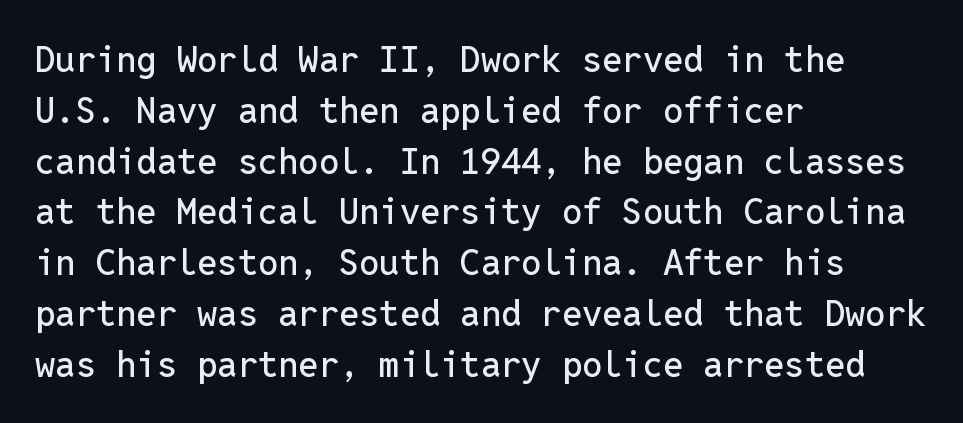
The image shows 36 px sans-serif type, upright, monospaced; set left-aligned, normal line spacing (1.41x), normal letter spacing, not underlined; low stroke contrast and a medium x-height.
